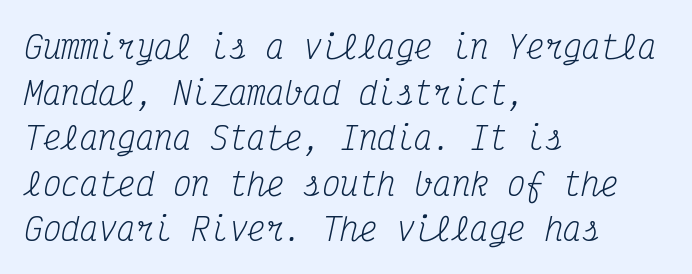
Q: Is the text bold? A: No.
Q: Is the text italic (slanted)? A: Yes, it leans right by about 12 degrees.
Q: Is the typeface a serif or a sans-serif typeface? A: Serif.
Q: Is the text underlined? A: No.
Q: How is the paragraph aligned? A: Left-aligned.
Q: Is the spacing between letters normal or unusually wide? A: Normal.
Q: Is the spacing between lines tight, normal or loose? A: Normal.
Q: Width (condensed, normal, or wide)? A: Condensed.
Q: Stroke contrast? A: Medium.
Q: x-height? A: Medium.
Q: Monospaced? A: Yes.
